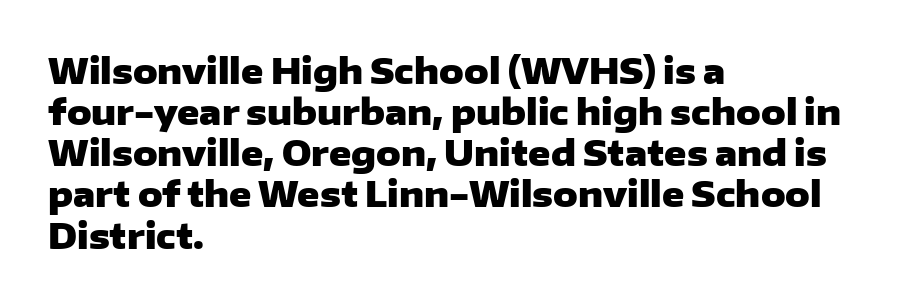
Is there any slant? The stems are plumb. Proportional: the letters do not fall into vertical columns. Students, note that the glyphs here touch the page at normal intervals. Typesetter's note: full bold, strokes at maximum text heaviness. Lines of text with bare space underneath.
